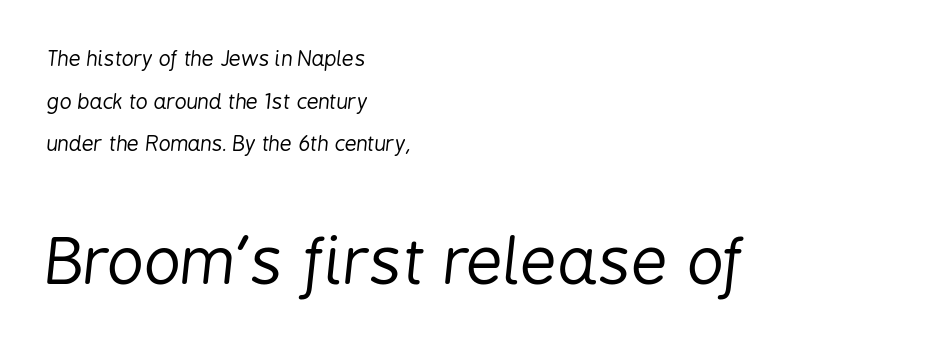
{"italic": "yes", "lean": "right", "slant_degrees": 6, "bold": "no", "weight": "regular", "width": "condensed", "stroke_contrast": "low", "x_height": "medium", "monospaced": "no", "underline": "no", "align": "left", "line_spacing": "loose", "line_spacing_ratio": 2.03, "letter_spacing": "normal", "letter_spacing_em": 0.0, "larger_block": "second", "size_ratio": 3.05, "glyph_px": 64}
